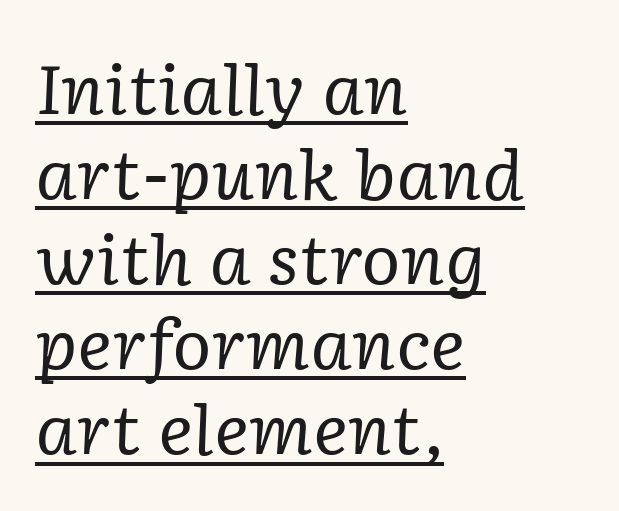
The image shows 67 px regular-weight serif type, italic (leaning right); set left-aligned, normal line spacing (1.27x), normal letter spacing, underlined; low stroke contrast and a medium x-height.
